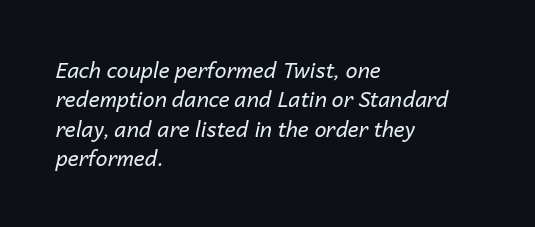
{"italic": "yes", "lean": "right", "slant_degrees": 14, "bold": "no", "underline": "no", "align": "left", "line_spacing": "normal", "line_spacing_ratio": 1.4, "letter_spacing": "normal", "letter_spacing_em": 0.0, "glyph_px": 21}
